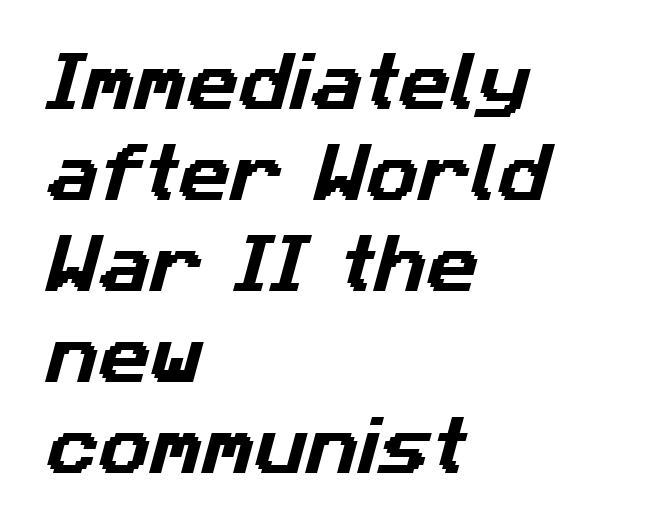
The image shows 64 px sans-serif type; set left-aligned, normal line spacing (1.42x), normal letter spacing, not underlined; low stroke contrast and a medium x-height.
